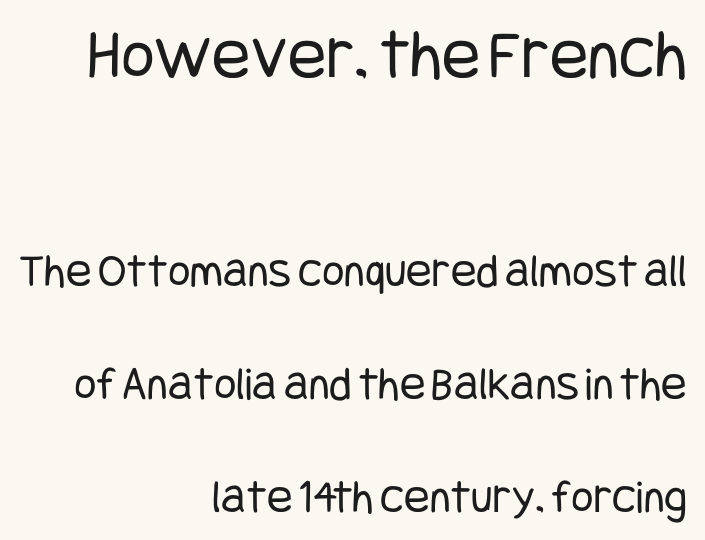
Reading top to bottom, the characters get smaller at the block break. Baseline-to-baseline distance is far greater than the letter height. In terms of letterspacing, this is plain default setting. Does the type have serifs? No, each stem ends abruptly. Any mark beneath the type? The region is blank. Stems here are at most as thick as an everyday book face.
